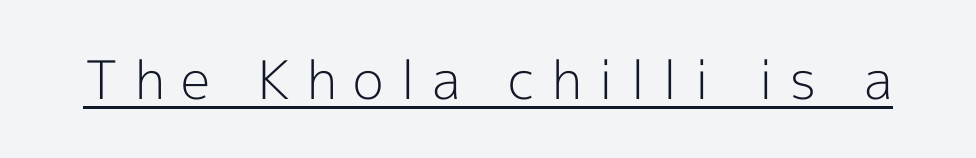
{"serif": "no", "italic": "no", "bold": "no", "weight": "light", "width": "normal", "x_height": "medium", "monospaced": "no", "underline": "yes", "letter_spacing": "wide", "letter_spacing_em": 0.31, "glyph_px": 53}
